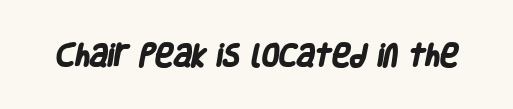
The image shows 25 px bold type; set normal letter spacing, not underlined.
